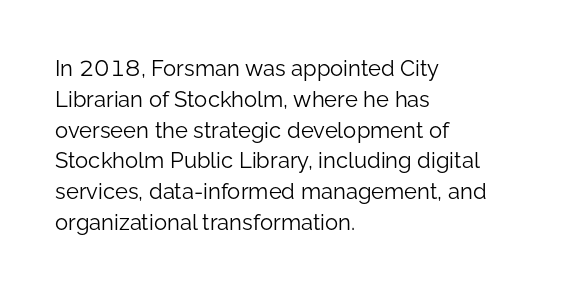
Q: Is the text bold? A: No.
Q: Is the text italic (slanted)? A: No, it is upright.
Q: Is the text underlined? A: No.
Q: How is the paragraph aligned? A: Left-aligned.
Q: Is the spacing between letters normal or unusually wide? A: Normal.
Q: Is the spacing between lines tight, normal or loose? A: Normal.
